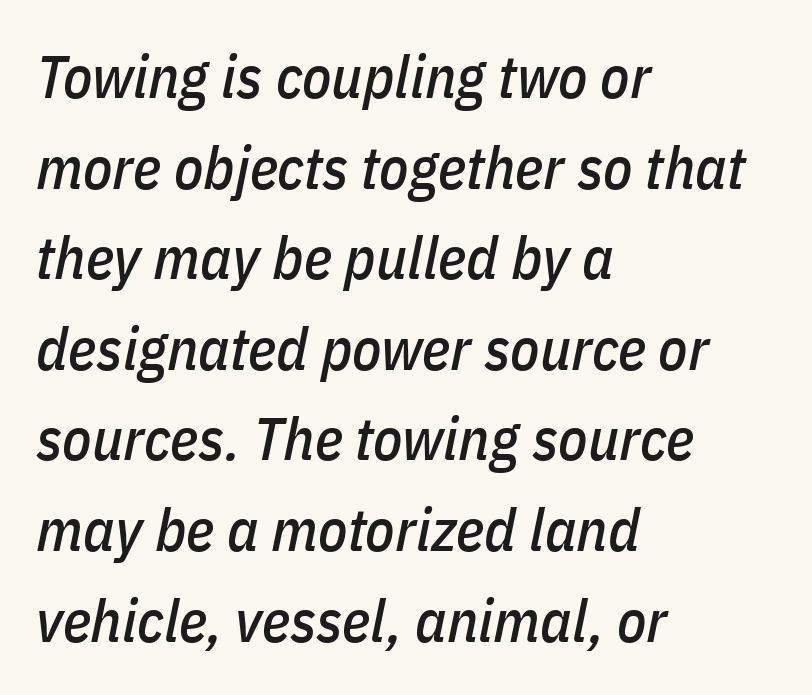
Does the copy run flush right? No — it runs flush left. If you measured baseline to baseline, you'd find a middling distance. Glyph-to-glyph distance matches everyday printed text. Here the designer chose a conventional face with non-uniform glyph widths. Plain, unruled lines of type.
